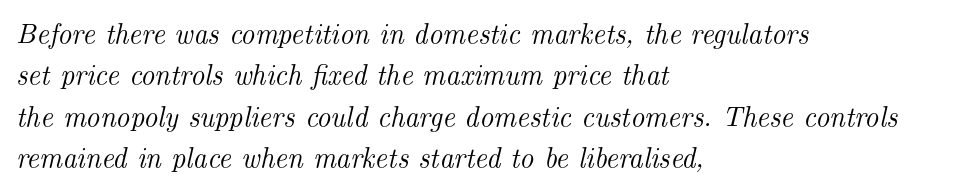
The image shows 28 px serif type, italic (leaning right); set left-aligned, normal line spacing (1.48x), normal letter spacing, not underlined; medium stroke contrast and a small x-height.
